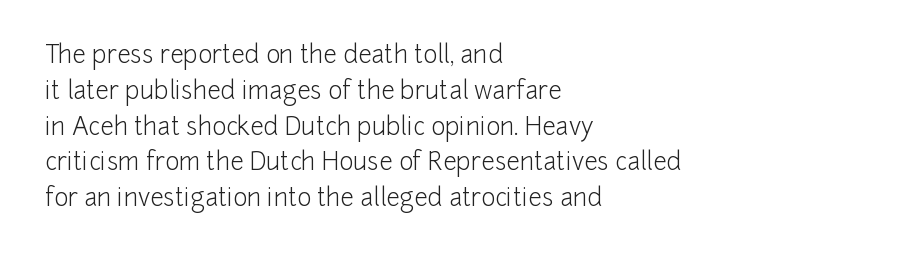
{"italic": "no", "bold": "no", "underline": "no", "align": "left", "line_spacing": "normal", "line_spacing_ratio": 1.49, "letter_spacing": "normal", "letter_spacing_em": 0.0, "glyph_px": 24}
